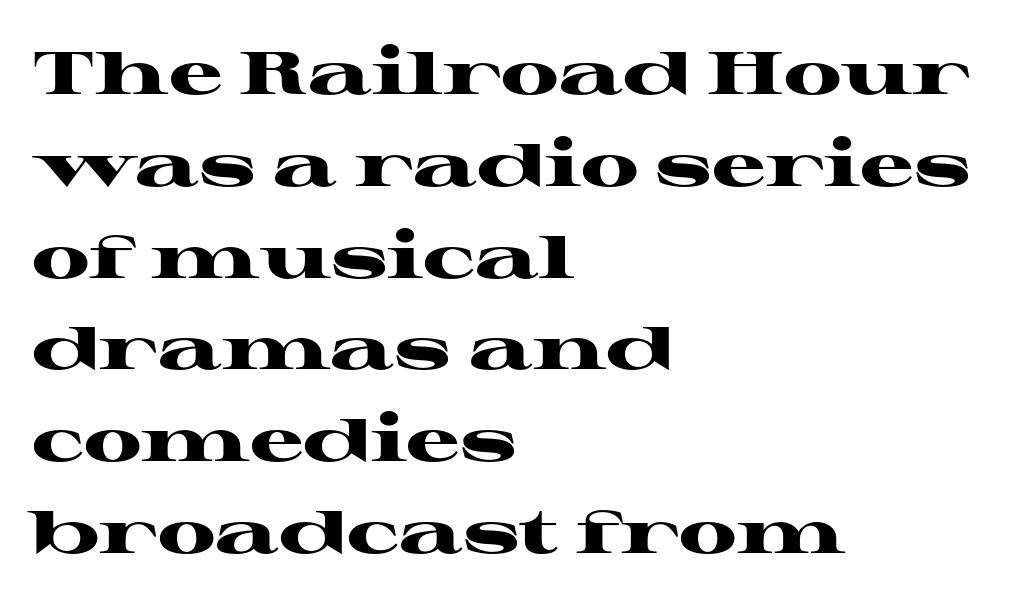
The lettering holds an erect, upright posture throughout. The passage shown is typed in a proportional face where columns would drift. You'd pick this weight for a headline — it's a proper bold. The lines in this sample share a left origin and differ only in where they stop. The rendering uses a moderate line-height, typical for paragraphs. Spacing between characters is what you'd get straight out of the box.
